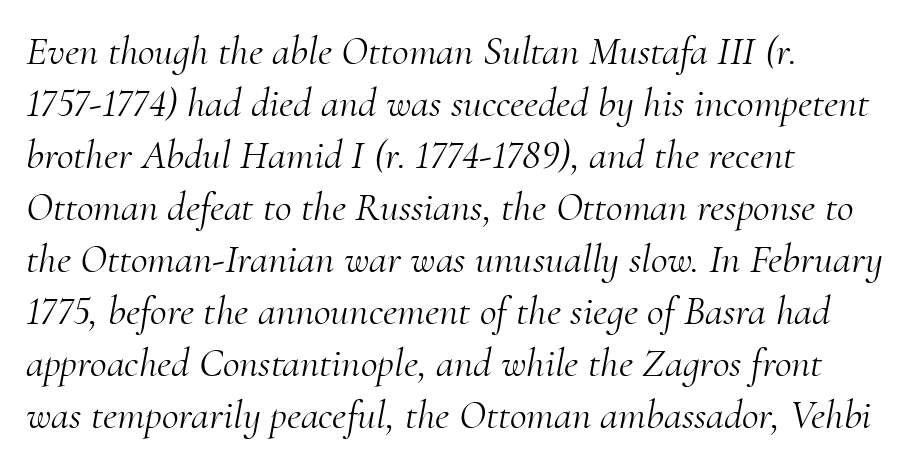
Q: Is the text bold? A: No.
Q: Is the text italic (slanted)? A: Yes, it leans right by about 10 degrees.
Q: Is the typeface a serif or a sans-serif typeface? A: Serif.
Q: Is the text underlined? A: No.
Q: How is the paragraph aligned? A: Left-aligned.
Q: Is the spacing between letters normal or unusually wide? A: Normal.
Q: Is the spacing between lines tight, normal or loose? A: Normal.
Q: Width (condensed, normal, or wide)? A: Normal.
Q: Stroke contrast? A: Medium.
Q: x-height? A: Small.
Q: Monospaced? A: No.
